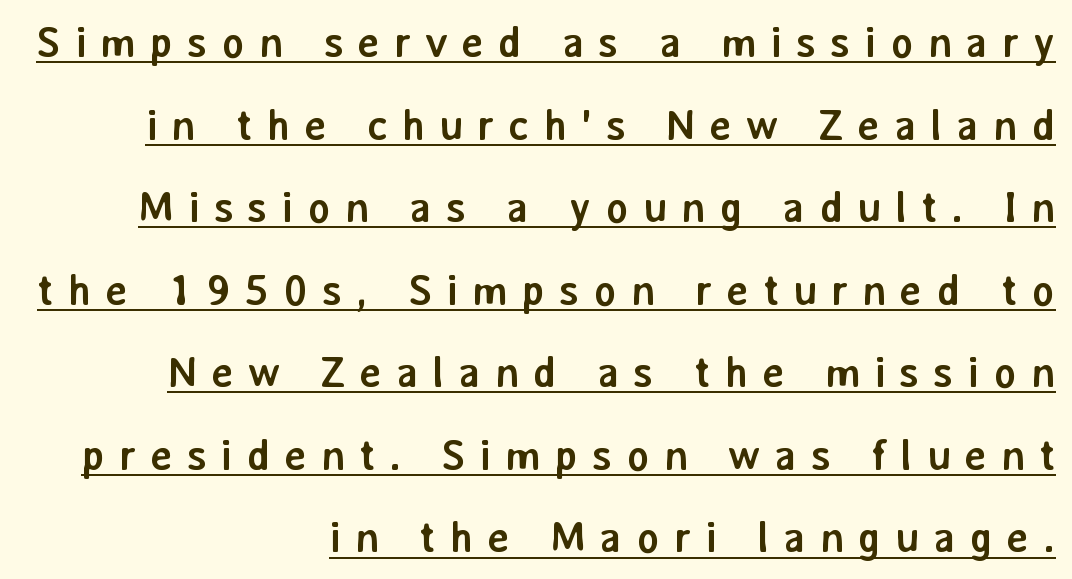
The image shows 43 px semibold sans-serif type, upright; set right-aligned, loose line spacing (1.92x), unusually wide letter spacing (+0.32 em), underlined; low stroke contrast and a medium x-height.
